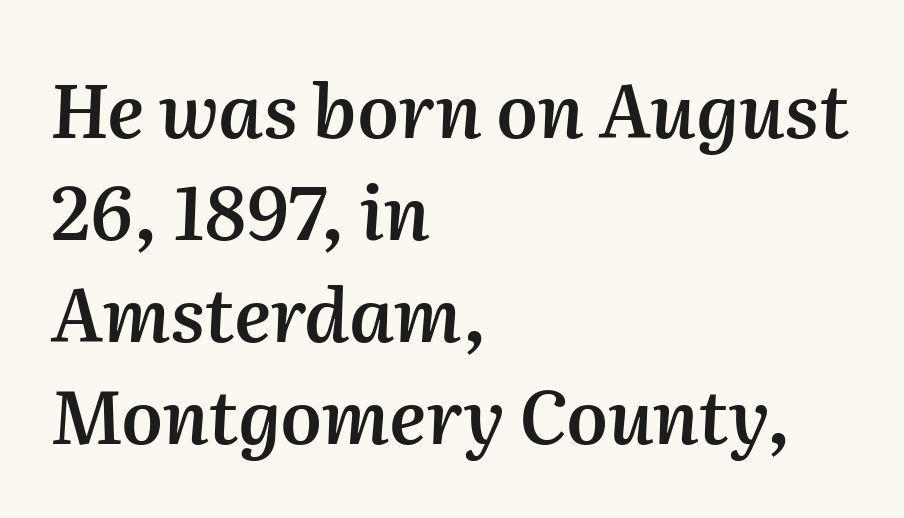
{"italic": "yes", "lean": "right", "slant_degrees": 2, "bold": "semi", "weight": "semibold", "width": "normal", "stroke_contrast": "medium", "x_height": "medium", "monospaced": "no", "underline": "no", "align": "left", "line_spacing": "normal", "line_spacing_ratio": 1.38, "letter_spacing": "normal", "letter_spacing_em": 0.0, "glyph_px": 74}
